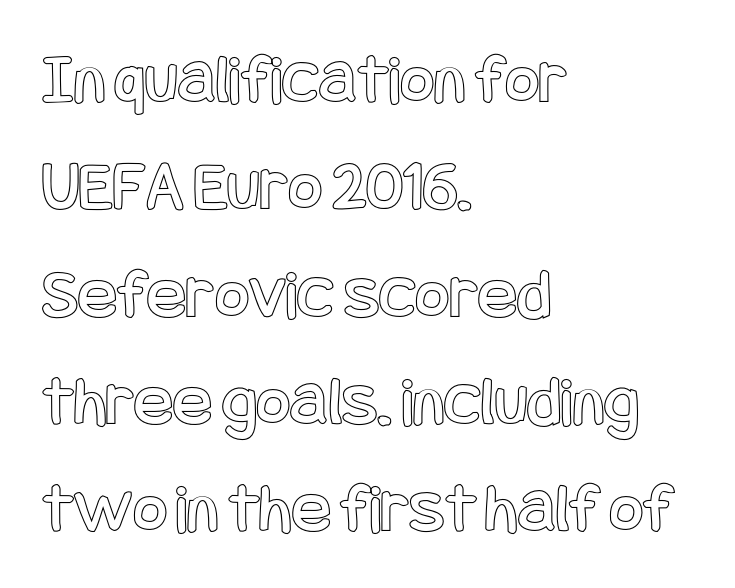
{"italic": "no", "width": "condensed", "x_height": "large", "underline": "no", "align": "left", "line_spacing": "normal", "line_spacing_ratio": 1.47, "letter_spacing": "normal", "letter_spacing_em": 0.0, "glyph_px": 73}
